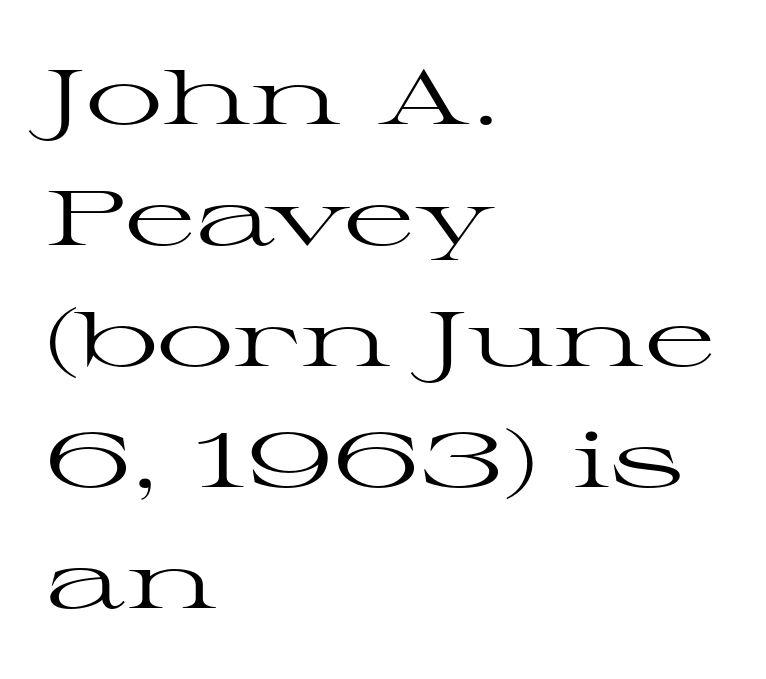
Q: Is the text bold? A: No.
Q: Is the text italic (slanted)? A: No, it is upright.
Q: Is the typeface a serif or a sans-serif typeface? A: Serif.
Q: Is the text underlined? A: No.
Q: How is the paragraph aligned? A: Left-aligned.
Q: Is the spacing between letters normal or unusually wide? A: Normal.
Q: Is the spacing between lines tight, normal or loose? A: Normal.
Q: Width (condensed, normal, or wide)? A: Wide.
Q: Stroke contrast? A: High.
Q: x-height? A: Medium.
Q: Monospaced? A: No.
